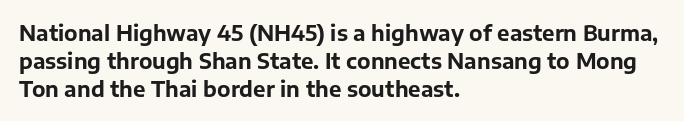
The image shows 21 px bold type, upright; set left-aligned, normal line spacing (1.33x), normal letter spacing, not underlined.
